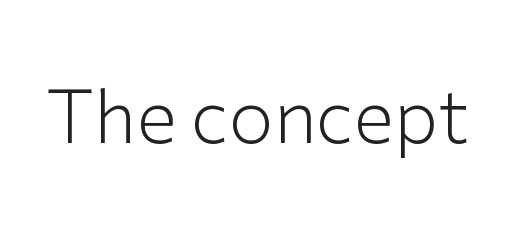
{"serif": "no", "italic": "no", "bold": "no", "weight": "light", "width": "normal", "stroke_contrast": "low", "x_height": "medium", "monospaced": "no", "underline": "no", "letter_spacing": "normal", "letter_spacing_em": 0.0, "glyph_px": 73}
